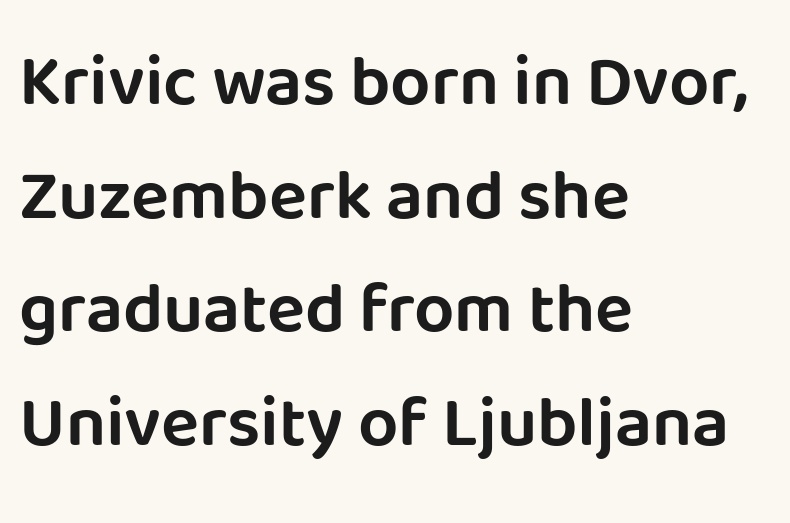
{"serif": "no", "italic": "no", "width": "normal", "stroke_contrast": "low", "x_height": "large", "monospaced": "no", "underline": "no", "align": "left", "line_spacing": "normal", "line_spacing_ratio": 1.6, "letter_spacing": "normal", "letter_spacing_em": 0.0, "glyph_px": 71}
